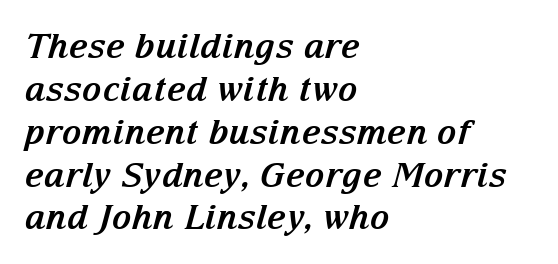
Each word holds together tightly as a unit, with standard inter-letter gaps. What weight is shown? A full bold with thick strokes. If you measured baseline to baseline, you'd find a middling distance. The glyphs look as if they've been sheared to an angle. Casual observation: everything's shoved over to the left.
